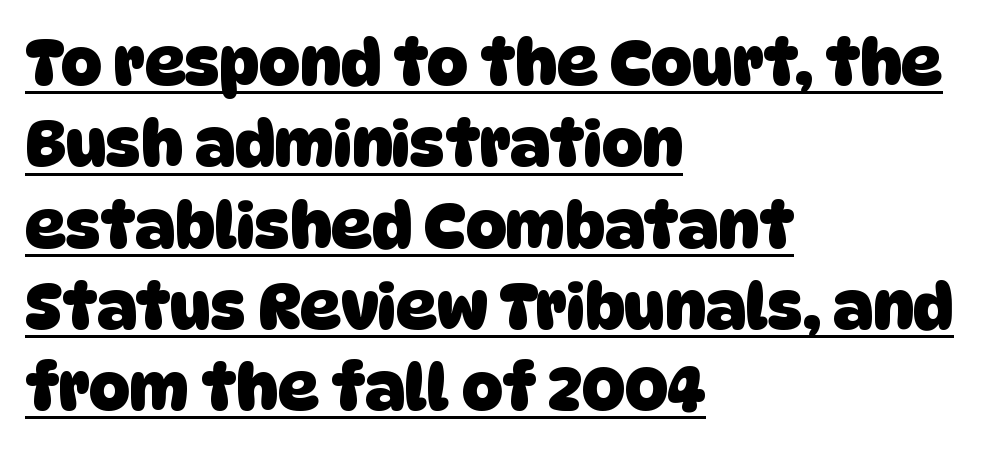
The image shows 63 px heavy sans-serif type; set left-aligned, normal line spacing (1.29x), normal letter spacing, underlined; low stroke contrast and a large x-height.
